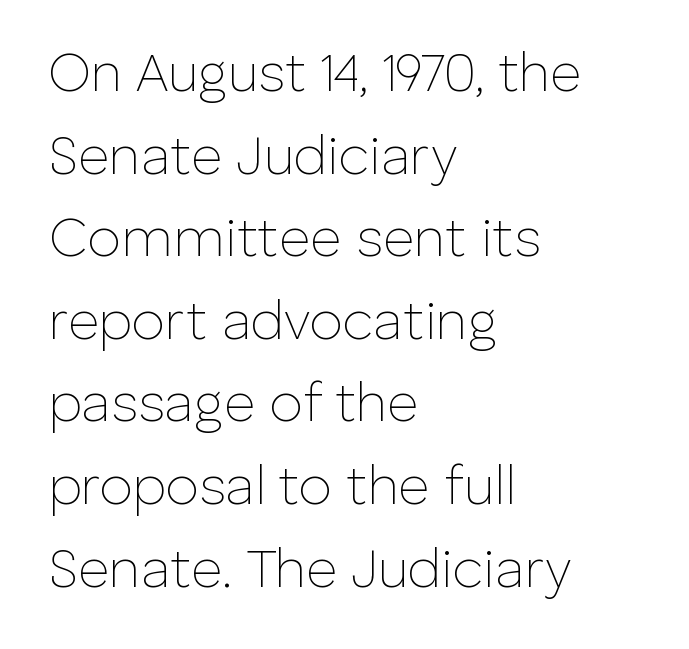
Each line starts at the same left margin while the right side varies. The rendering uses a moderate line-height, typical for paragraphs. This rendering features lettering with no underline. Stems and bowls with no extra thickness — not bold.
